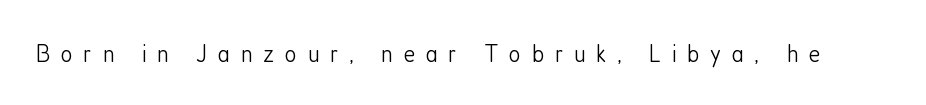
Q: Is the text bold? A: No.
Q: Is the text italic (slanted)? A: No, it is upright.
Q: Is the text underlined? A: No.
Q: Is the spacing between letters normal or unusually wide? A: Unusually wide.
